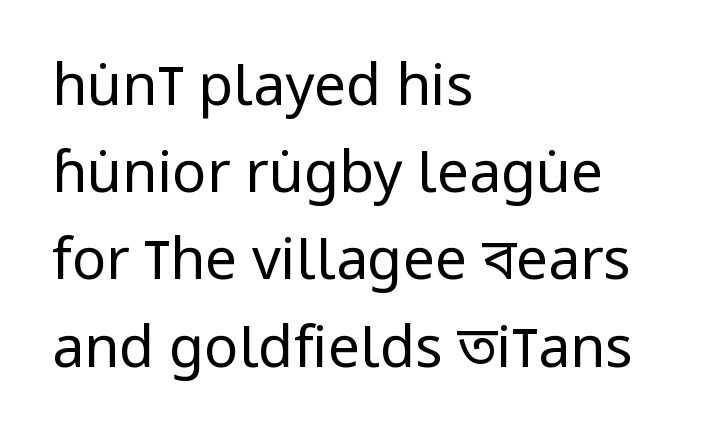
Summary of vertical rhythm: regular, with standard interline spacing. Proportional: the letters do not fall into vertical columns. This is roman type, the default non-slanted kind. Caption: multi-line text, flush left, ragged right. Weight: not bold — regular or lighter.
